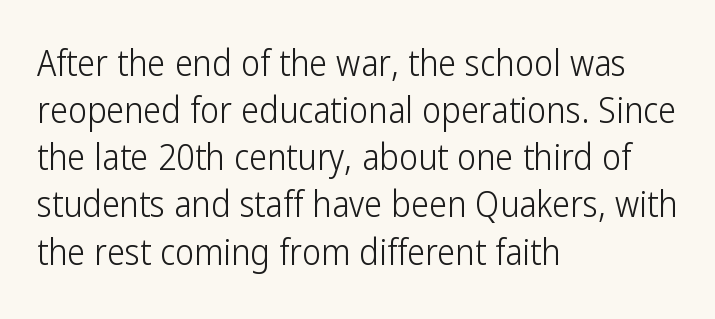
Has an underline been added? It has not. Serifs: no, the terminals of the letterforms are clean. The ragged edge is on the right, which tells us the setting is flush left. A light-to-regular cut is what we see here. The passage shown stacks its lines at a standard gap.
